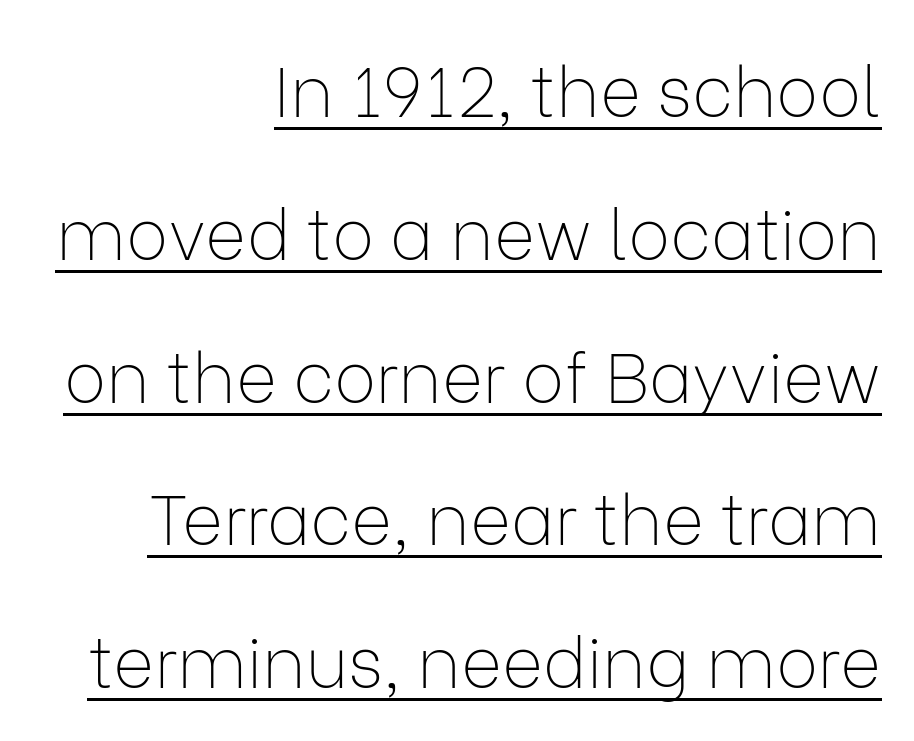
{"serif": "no", "italic": "no", "bold": "no", "weight": "thin", "width": "normal", "stroke_contrast": "low", "x_height": "medium", "monospaced": "no", "underline": "yes", "align": "right", "line_spacing": "loose", "line_spacing_ratio": 2.04, "letter_spacing": "normal", "letter_spacing_em": 0.0, "glyph_px": 70}
